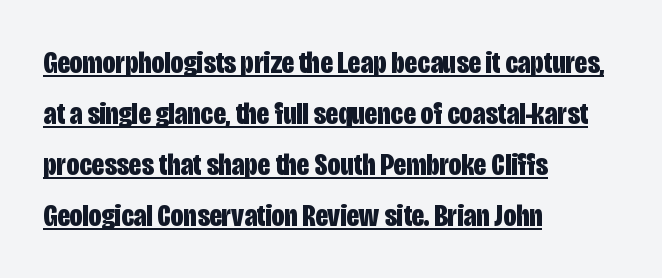
The image shows 32 px bold, condensed sans-serif type, upright; set left-aligned, normal line spacing (1.59x), normal letter spacing, underlined; low stroke contrast and a large x-height.
